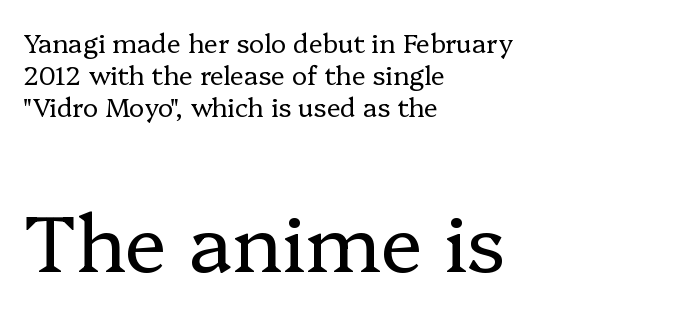
The image shows 79 px regular-weight serif type, upright; set left-aligned, line spacing 1.24x, normal letter spacing, not underlined; the second (bottom) block is 3.04x larger; low stroke contrast and a medium x-height.
